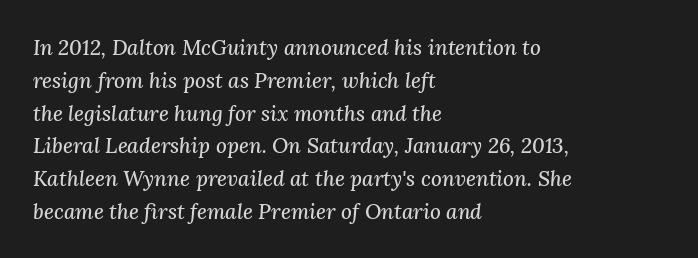
Q: Is the text italic (slanted)? A: Yes, it leans right by about 3 degrees.
Q: Is the text underlined? A: No.
Q: How is the paragraph aligned? A: Left-aligned.
Q: Is the spacing between letters normal or unusually wide? A: Normal.
Q: Is the spacing between lines tight, normal or loose? A: Normal.
